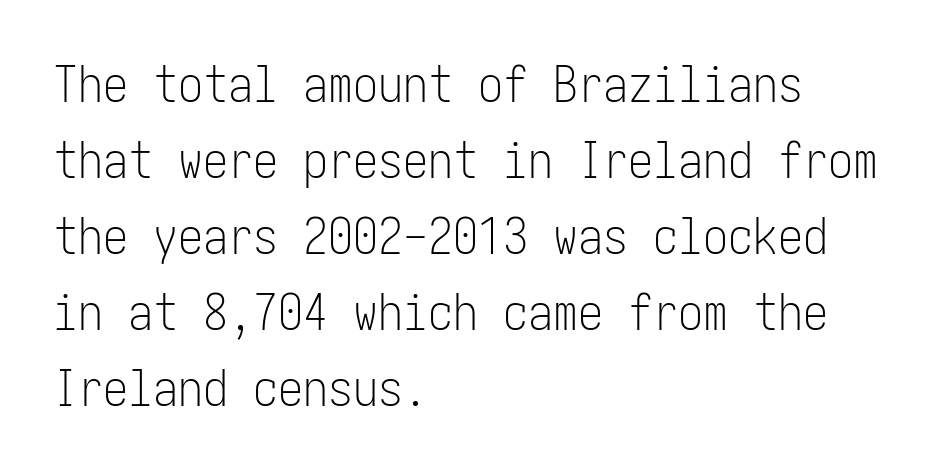
The image shows 50 px light, condensed sans-serif type, upright; set left-aligned, normal line spacing (1.52x), normal letter spacing, not underlined; low stroke contrast and a medium x-height.
